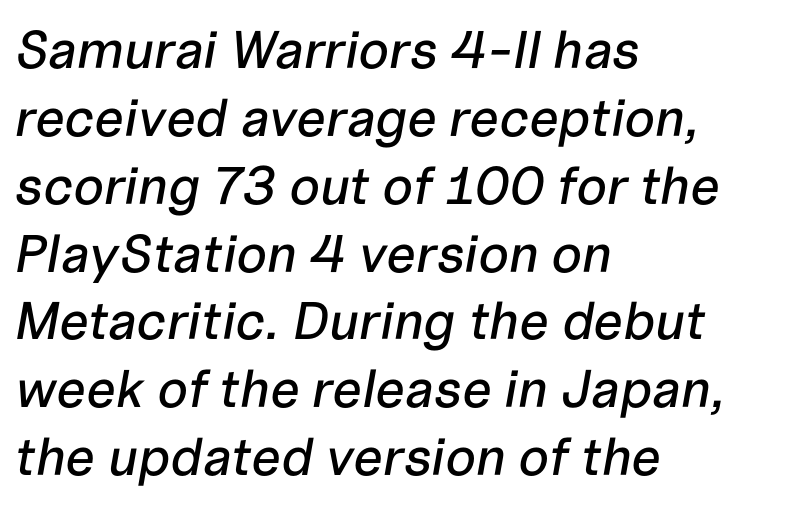
Students, note that the glyphs here touch the page at normal intervals. Is there much room between lines? A standard amount, neither cramped nor airy. The face used here has a pronounced slope to its letters. Quick note: underline off.
